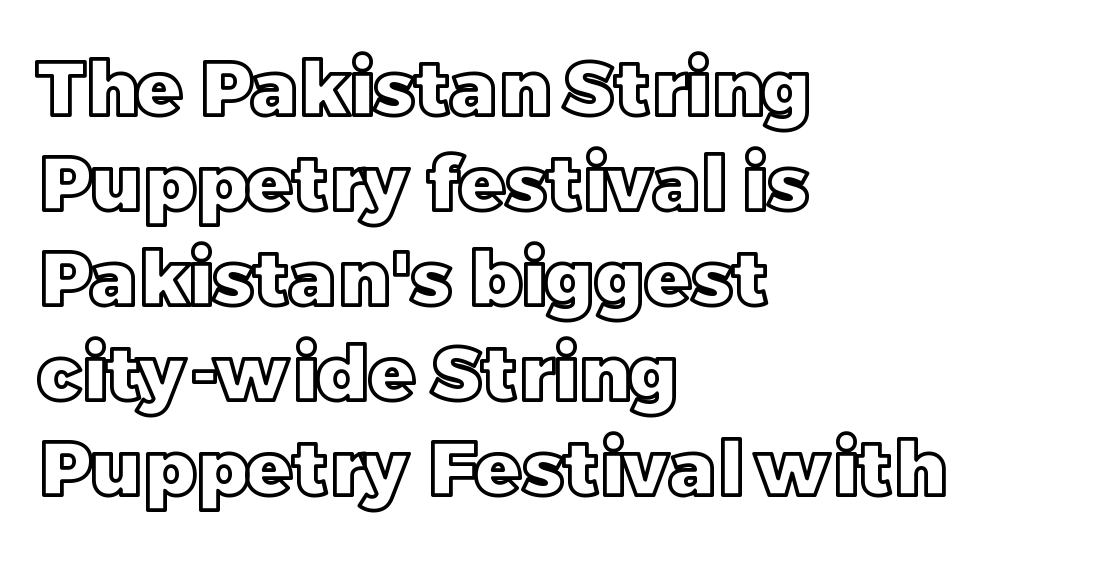
The image shows 76 px text type, upright; set left-aligned, normal line spacing (1.25x), normal letter spacing, not underlined; a large x-height.
